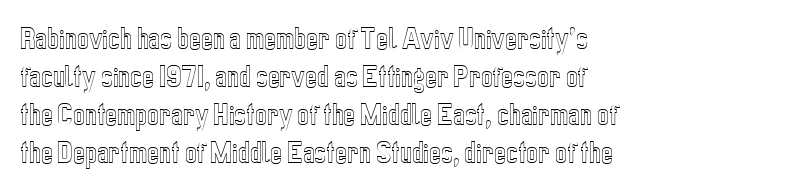
Plain, unruled lines of type. Each word holds together tightly as a unit, with standard inter-letter gaps. Every row of glyphs begins at an identical x-position on the left. Leading matches the norm, producing a regular column.
